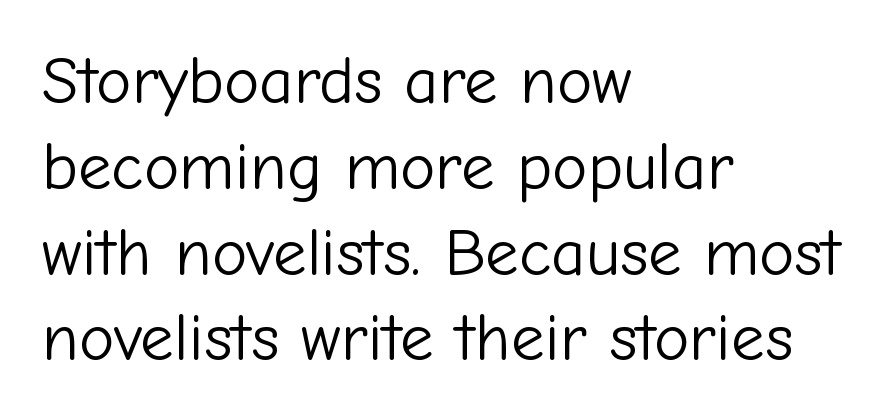
{"serif": "no", "italic": "no", "bold": "no", "weight": "light", "width": "normal", "stroke_contrast": "low", "x_height": "medium", "monospaced": "no", "underline": "no", "align": "left", "line_spacing": "normal", "line_spacing_ratio": 1.28, "letter_spacing": "normal", "letter_spacing_em": 0.0, "glyph_px": 67}
